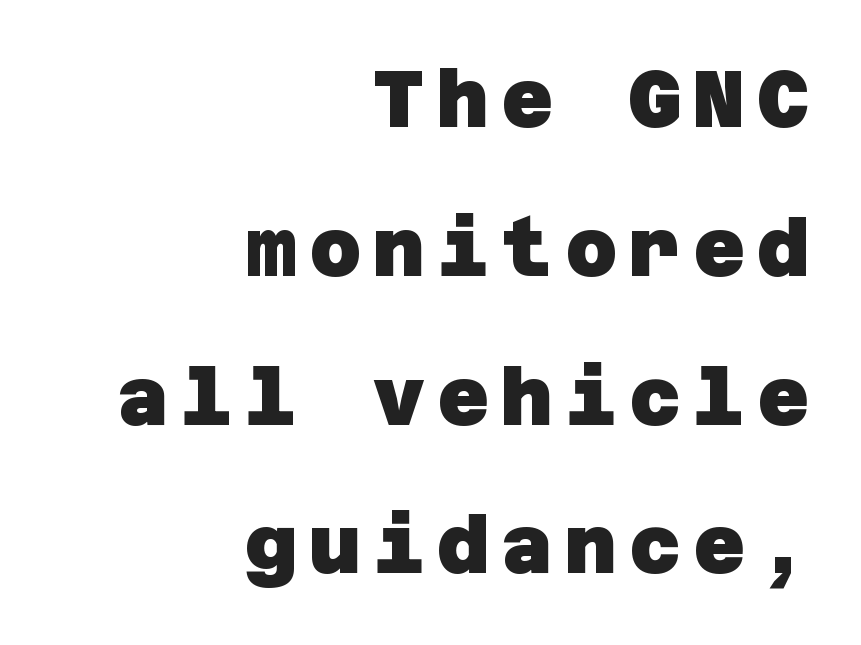
{"serif": "no", "bold": "yes", "weight": "heavy", "width": "normal", "stroke_contrast": "low", "x_height": "large", "underline": "no", "align": "right", "line_spacing_ratio": 1.86, "glyph_px": 80}
